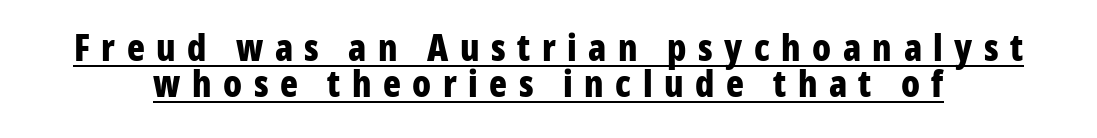
{"serif": "no", "italic": "no", "bold": "yes", "weight": "bold", "width": "condensed", "stroke_contrast": "low", "x_height": "medium", "monospaced": "no", "underline": "yes", "line_spacing": "tight", "line_spacing_ratio": 0.97, "letter_spacing": "wide", "letter_spacing_em": 0.31, "glyph_px": 37}
